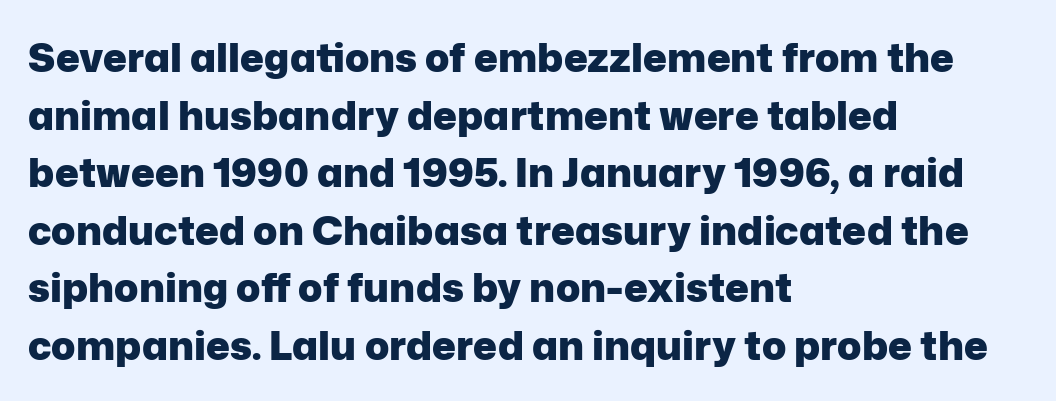
Do the characters align in a grid? No, the font is proportional. Left-aligned paragraph, ragged on the right. Tall strokes in this sample are plumb rather than angled. Any mark beneath the type? The region is blank. The designer left line spacing at the default. Check where the strokes stop: nothing finishes them off — pure sans.
